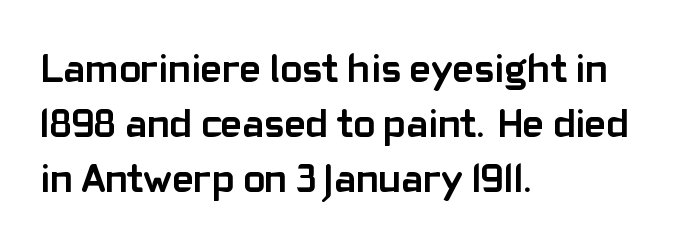
The image shows 41 px semibold sans-serif type, upright; set left-aligned, normal line spacing (1.34x), normal letter spacing, not underlined; low stroke contrast and a medium x-height.
